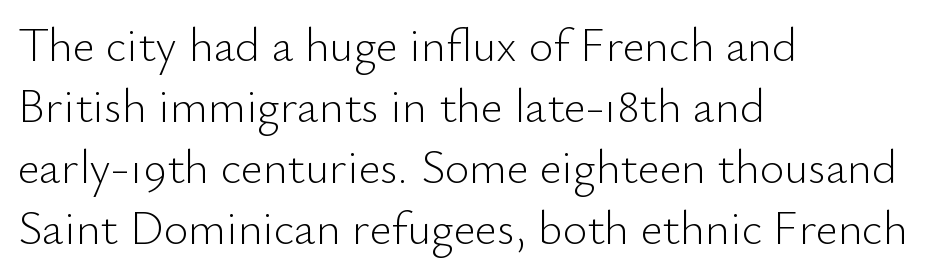
Words appear dense and cohesive because spacing is normal. The characters are drawn with everyday or finer stroke widths. Check the space under the baseline: it is left empty. The text block is weighted toward the left margin, trailing off unevenly rightward. If you drew a line through each stem, it would be perfectly vertical.
